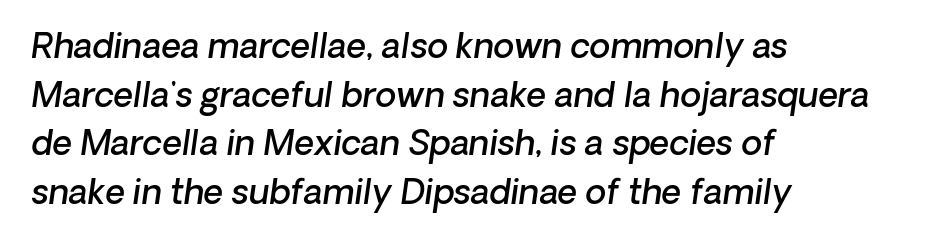
The image shows 34 px semibold type, italic (leaning right); set left-aligned, normal line spacing (1.43x), normal letter spacing, not underlined; low stroke contrast and a medium x-height.
